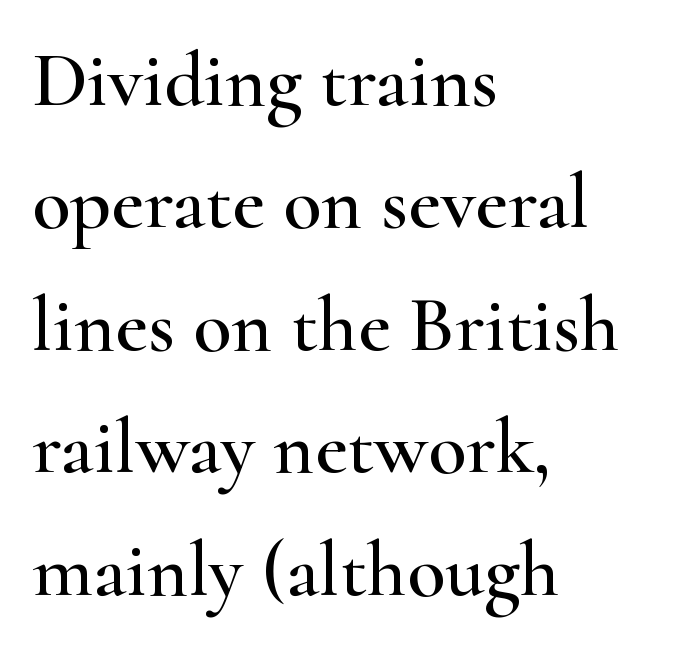
The strip under each line holds only bare page. The letters carry serifs — small finishing strokes at the ends of their stems. Each line starts at the same left margin while the right side varies. Note the varied advance widths — an 'i' is clearly narrower than an 'm'. Students, observe: this is what conventionally led text looks like.
